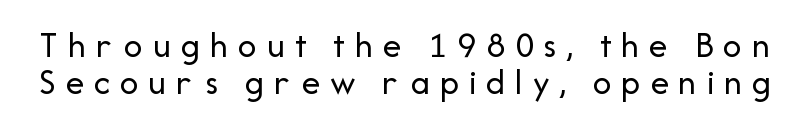
The image shows 37 px regular-weight sans-serif type, upright; set tight line spacing (1.01x), unusually wide letter spacing (+0.26 em), not underlined; low stroke contrast and a medium x-height.
